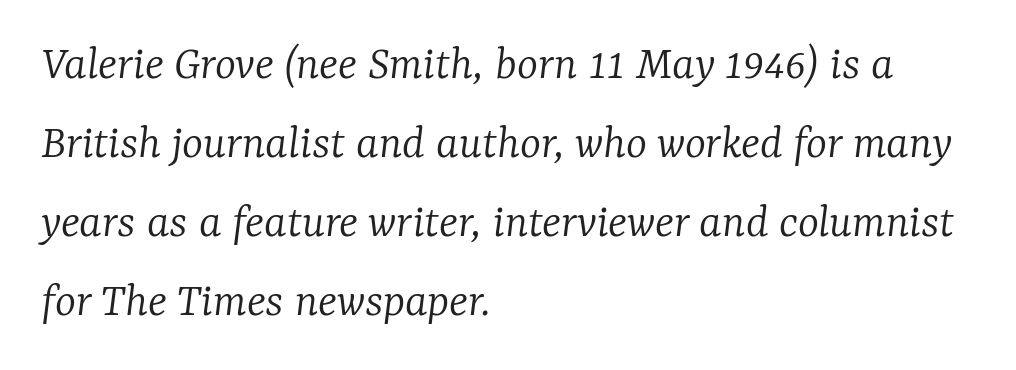
The block of text has a typical density, with ordinary space between rows. The space beneath each line is pristine and unruled. Weight: in the light-to-regular range. Is this a sans? No — the strokes have serifs.
